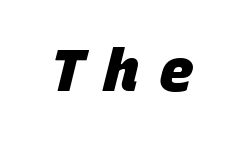
The image shows 58 px heavy sans-serif type, monospaced; set unusually wide letter spacing (+0.34 em), not underlined; low stroke contrast and a large x-height.
